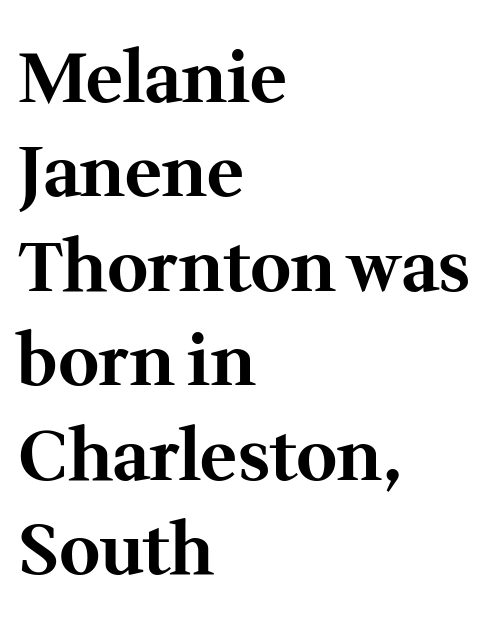
The image shows 70 px bold serif type, upright; set left-aligned, normal line spacing (1.35x), normal letter spacing, not underlined; medium stroke contrast and a medium x-height.
